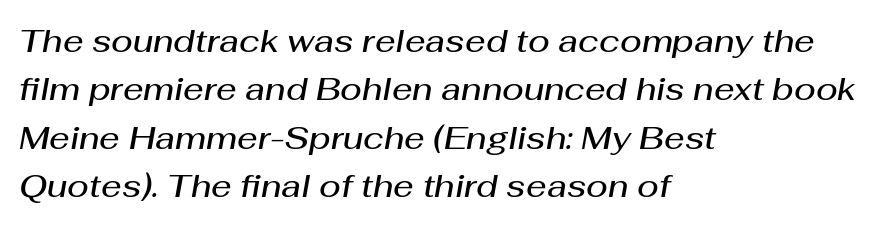
The image shows 32 px semibold type, italic (leaning right); set left-aligned, normal line spacing (1.51x), normal letter spacing, not underlined; medium stroke contrast and a medium x-height.
